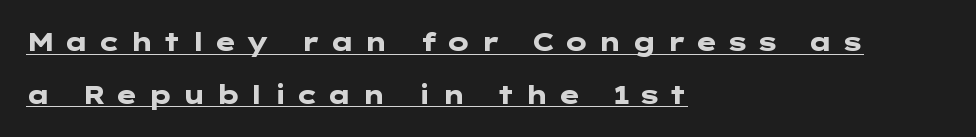
Q: Is the text bold? A: Yes.
Q: Is the text italic (slanted)? A: No, it is upright.
Q: Is the text underlined? A: Yes.
Q: How is the paragraph aligned? A: Left-aligned.
Q: Is the spacing between letters normal or unusually wide? A: Unusually wide.
Q: Is the spacing between lines tight, normal or loose? A: Loose.
